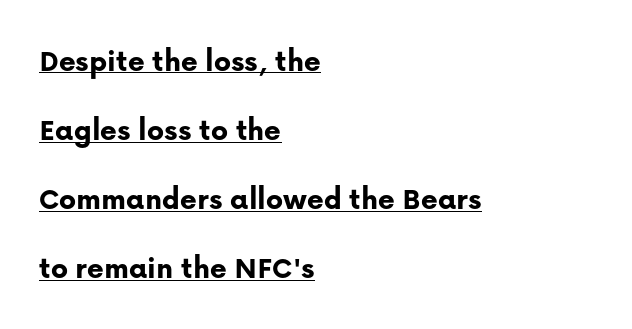
The image shows 32 px bold sans-serif type, upright; set left-aligned, loose line spacing (2.16x), normal letter spacing, underlined; low stroke contrast and a medium x-height.
